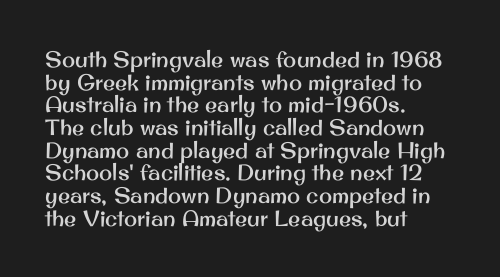
Q: Is the text italic (slanted)? A: No, it is upright.
Q: Is the text underlined? A: No.
Q: How is the paragraph aligned? A: Left-aligned.
Q: Is the spacing between letters normal or unusually wide? A: Normal.
Q: Is the spacing between lines tight, normal or loose? A: Tight.
